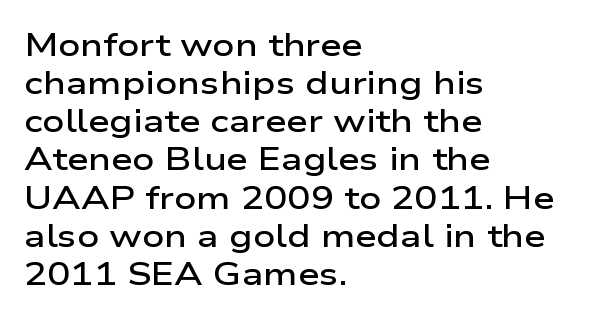
Notice the strokes are somewhat thickened but not fully heavy: this is a semibold. What stands out about the letter spacing? Nothing — it is the standard amount. Tall strokes in this sample are plumb rather than angled. Every row of glyphs begins at an identical x-position on the left.
